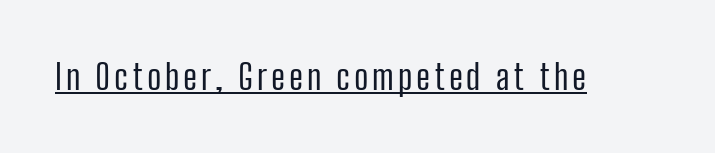
The image shows 35 px regular-weight, condensed sans-serif type, upright; set underlined; low stroke contrast and a medium x-height.
